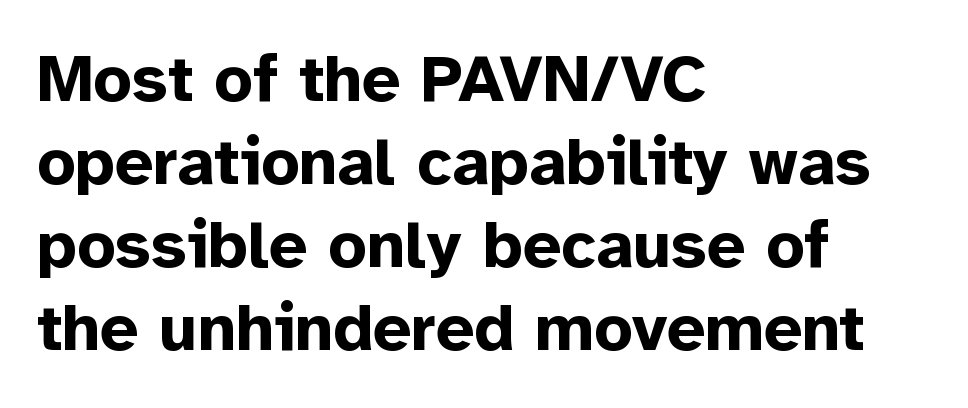
Q: Is the text bold? A: Yes.
Q: Is the text italic (slanted)? A: No, it is upright.
Q: Is the typeface a serif or a sans-serif typeface? A: Sans-serif.
Q: Is the text underlined? A: No.
Q: How is the paragraph aligned? A: Left-aligned.
Q: Is the spacing between letters normal or unusually wide? A: Normal.
Q: Width (condensed, normal, or wide)? A: Normal.
Q: Stroke contrast? A: Low.
Q: x-height? A: Medium.
Q: Monospaced? A: No.
